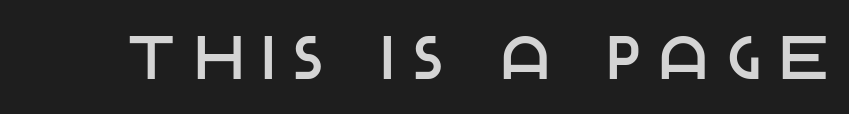
Q: Is the text italic (slanted)? A: No, it is upright.
Q: Is the typeface a serif or a sans-serif typeface? A: Sans-serif.
Q: Is the text underlined? A: No.
Q: Is the spacing between letters normal or unusually wide? A: Unusually wide.
Q: Width (condensed, normal, or wide)? A: Normal.
Q: Stroke contrast? A: Low.
Q: x-height? A: Large.
Q: Monospaced? A: No.
